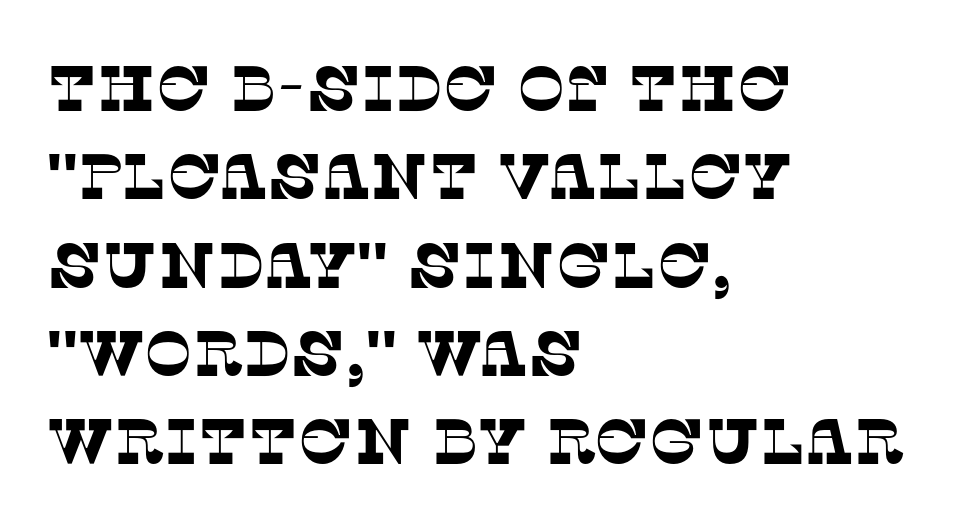
The image shows 64 px serif type; set left-aligned, normal line spacing (1.38x), normal letter spacing, not underlined; low stroke contrast and a large x-height.
